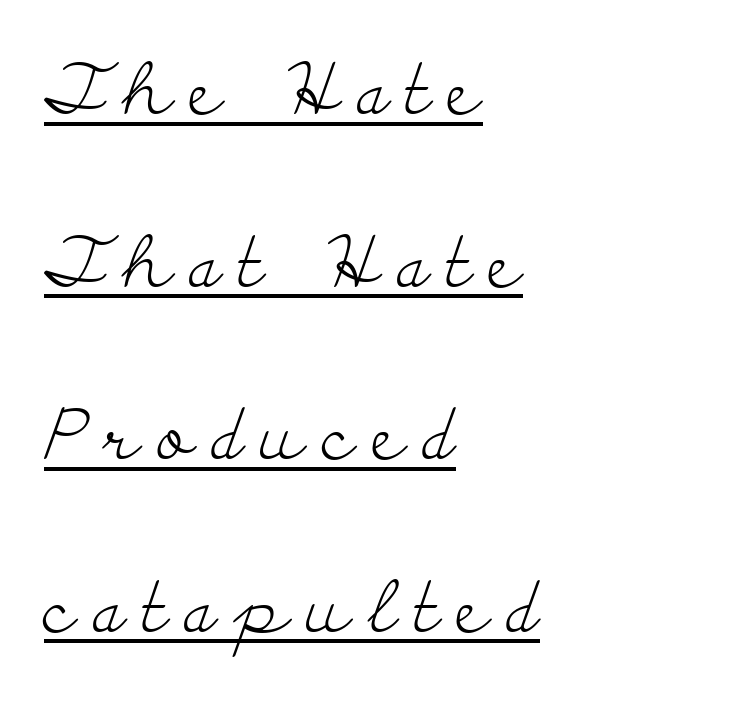
The lettering is marked with a stroke running underneath it. Widely set lines give the paragraph a tall, airy silhouette. The tracking reads as deliberately expanded to a designer's eye. Yep, those are serifs on the letters.
